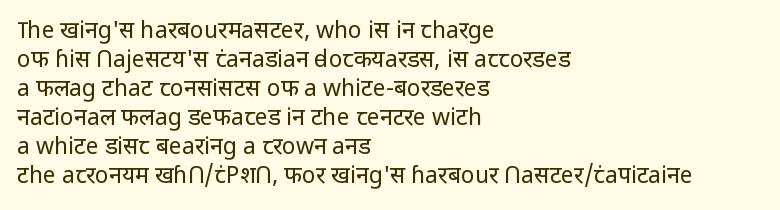
A typesetter would call this zero additional tracking. If you drew a line through each stem, it would be perfectly vertical. This block has exactly the height ordinary leading produces. Teacher's note: observe the even left margin — that is flush-left alignment. The area under the type is left untouched. This is not heavy type; no bold has been used.
